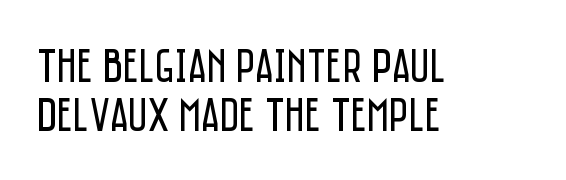
The image shows 48 px regular-weight, condensed sans-serif type, upright; set left-aligned, tight line spacing (1.03x), normal letter spacing, not underlined; low stroke contrast and a large x-height.
